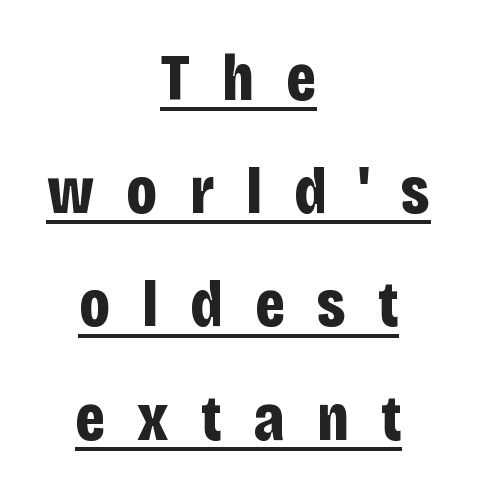
Q: Is the text bold? A: Yes.
Q: Is the text italic (slanted)? A: No, it is upright.
Q: Is the typeface a serif or a sans-serif typeface? A: Sans-serif.
Q: Is the text underlined? A: Yes.
Q: How is the paragraph aligned? A: Centered.
Q: Is the spacing between letters normal or unusually wide? A: Unusually wide.
Q: Is the spacing between lines tight, normal or loose? A: Normal.
Q: Width (condensed, normal, or wide)? A: Condensed.
Q: Stroke contrast? A: Low.
Q: x-height? A: Large.
Q: Monospaced? A: No.
